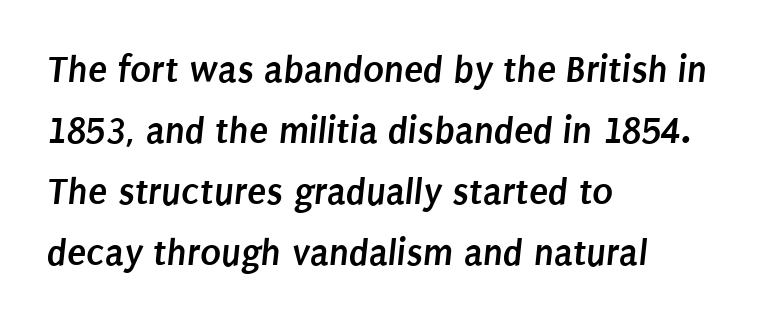
The passage shown is typed in a proportional face where columns would drift. Anything drawn beneath the words? Only blank space. A sans-serif font was chosen for this passage. The rag falls on the right side of this text block. Standard letterfit; no display-style spreading of the glyphs. The space between consecutive lines is moderate.
